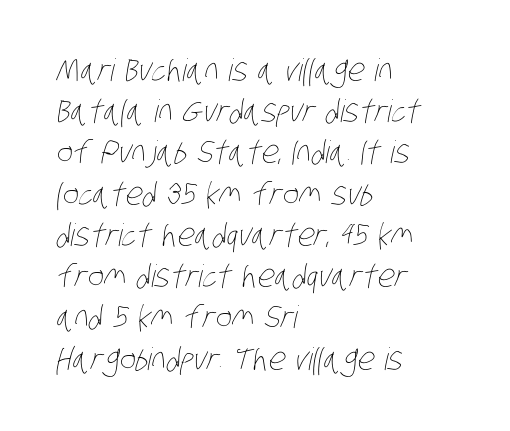
The image shows 31 px thin, condensed type; set left-aligned, normal line spacing (1.33x), normal letter spacing, not underlined; low stroke contrast and a large x-height.
